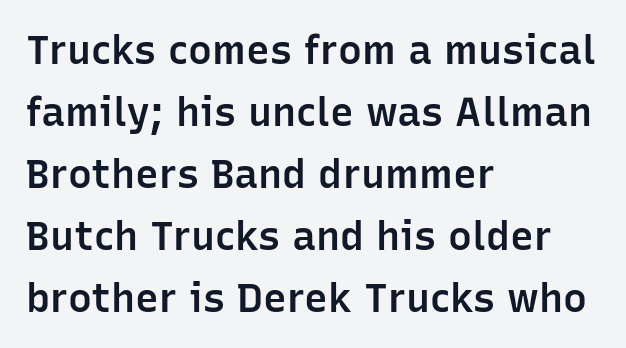
The image shows 40 px semibold sans-serif type, upright; set left-aligned, normal line spacing (1.55x), normal letter spacing, not underlined; low stroke contrast and a medium x-height.
